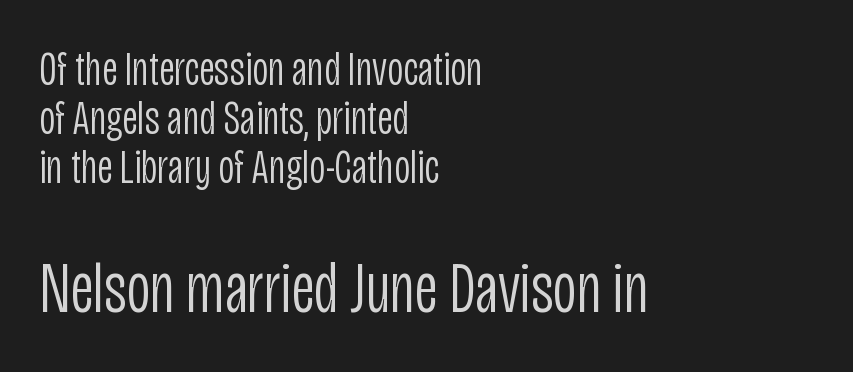
{"serif": "no", "italic": "no", "bold": "no", "weight": "light", "width": "condensed", "stroke_contrast": "low", "x_height": "large", "monospaced": "no", "underline": "no", "align": "left", "line_spacing": "tight", "line_spacing_ratio": 1.0, "letter_spacing": "normal", "letter_spacing_em": 0.0, "larger_block": "second", "size_ratio": 1.49, "glyph_px": 73}
